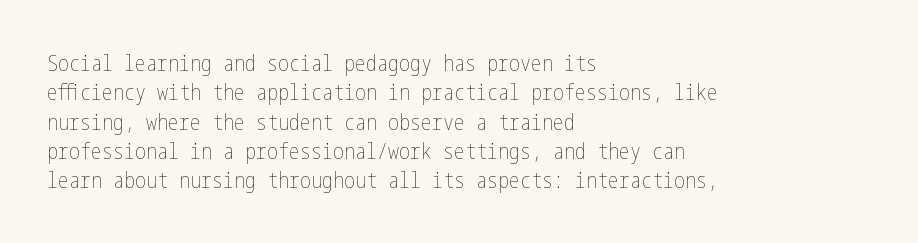
The image shows 22 px text type, upright; set left-aligned, normal line spacing (1.33x), normal letter spacing, not underlined.
